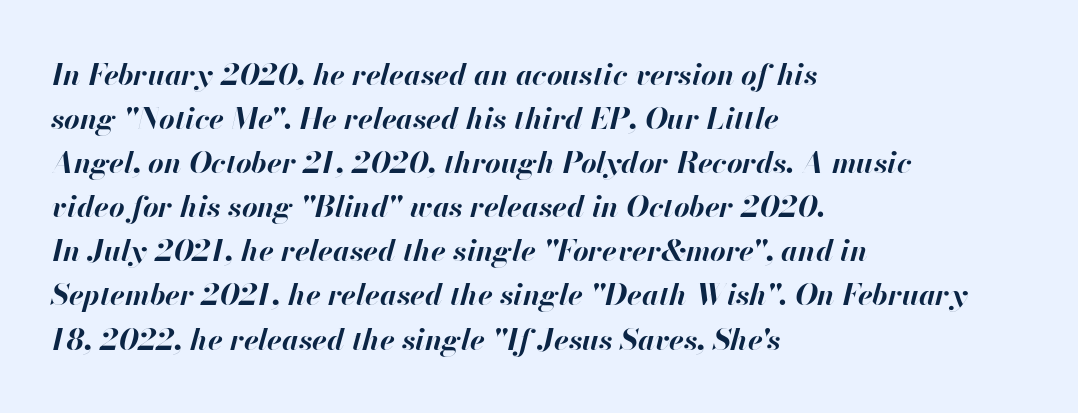
These lines carry a lot of weight — the face is fully bold. The area under the type is left untouched. The passage shown has conventional tracking throughout. Honestly, the row spacing looks completely unremarkable. The face used here is proportionally spaced, like ordinary book or web type.
